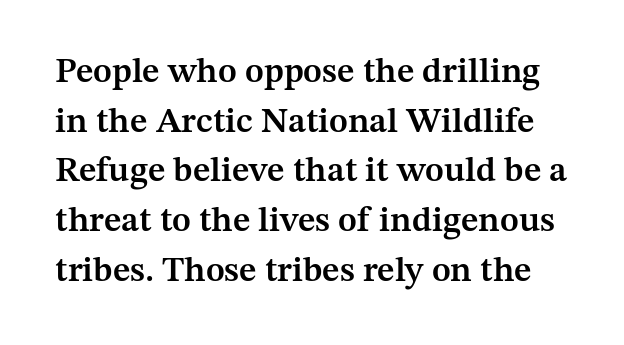
Q: Is the text bold? A: Semi-bold.
Q: Is the text italic (slanted)? A: No, it is upright.
Q: Is the typeface a serif or a sans-serif typeface? A: Serif.
Q: Is the text underlined? A: No.
Q: Is the spacing between letters normal or unusually wide? A: Normal.
Q: Is the spacing between lines tight, normal or loose? A: Normal.
Q: Width (condensed, normal, or wide)? A: Normal.
Q: Stroke contrast? A: Medium.
Q: x-height? A: Medium.
Q: Monospaced? A: No.
